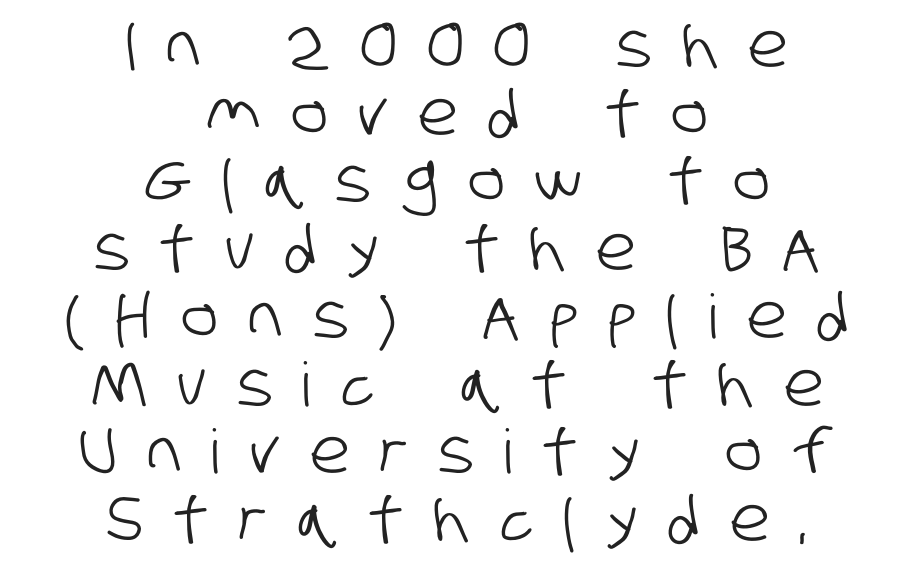
The rendering uses natural spacing where letterforms have individual widths. To sum up the face: it is a sans, with no serifs. This sample trades vertical openness for compactness between lines. What stands out about the letter spacing? Its width — letters are far apart. No word sits above an underline.
